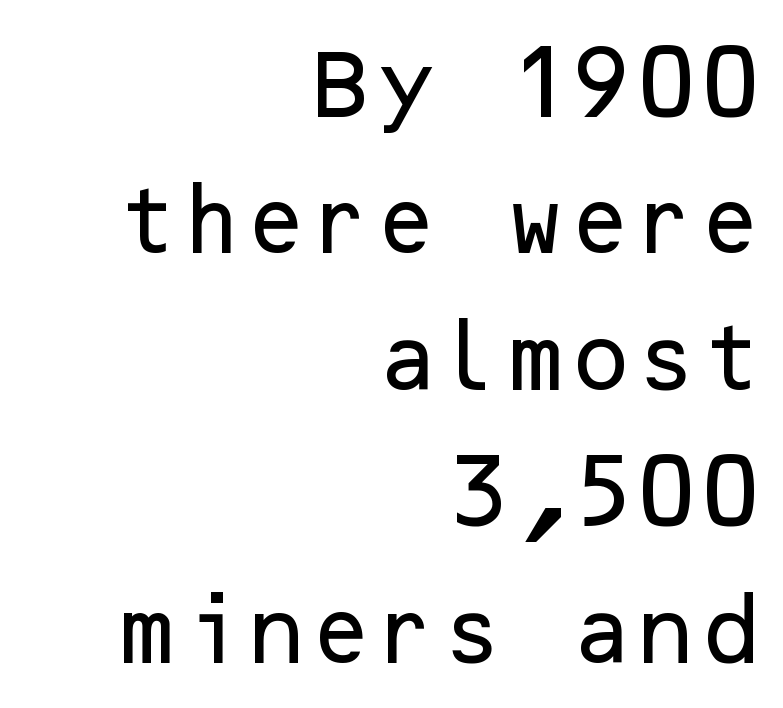
{"serif": "no", "italic": "no", "width": "normal", "stroke_contrast": "low", "x_height": "medium", "underline": "no", "align": "right", "line_spacing_ratio": 1.82, "letter_spacing": "normal", "letter_spacing_em": 0.0, "glyph_px": 75}
